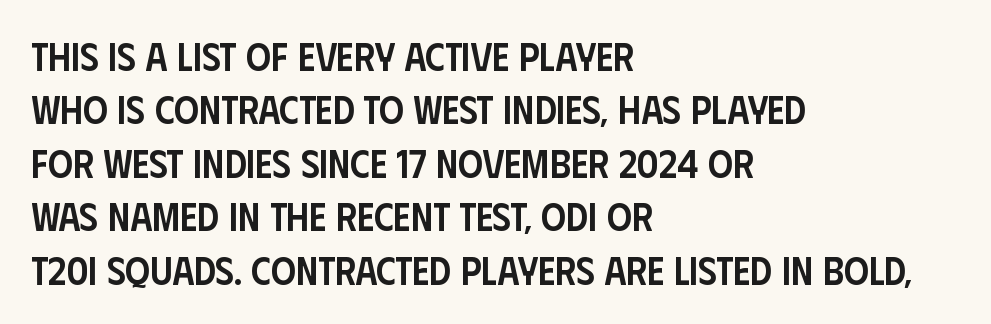
Q: Is the text bold? A: Semi-bold.
Q: Is the text italic (slanted)? A: No, it is upright.
Q: Is the typeface a serif or a sans-serif typeface? A: Sans-serif.
Q: Is the text underlined? A: No.
Q: How is the paragraph aligned? A: Left-aligned.
Q: Is the spacing between letters normal or unusually wide? A: Normal.
Q: Is the spacing between lines tight, normal or loose? A: Normal.
Q: Width (condensed, normal, or wide)? A: Condensed.
Q: Stroke contrast? A: Low.
Q: x-height? A: Large.
Q: Monospaced? A: No.
